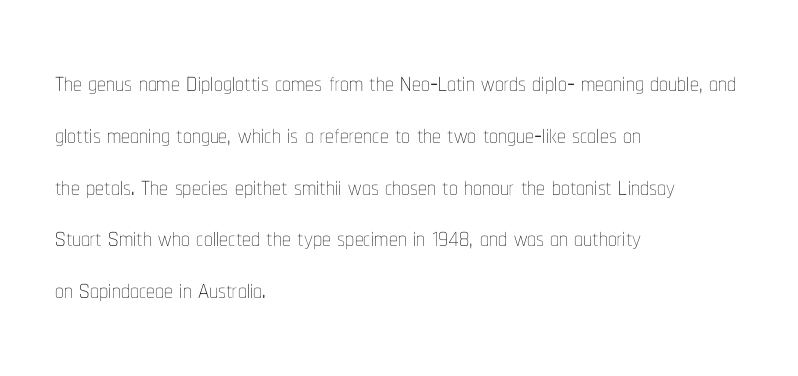
Q: Is the text bold? A: No.
Q: Is the text italic (slanted)? A: No, it is upright.
Q: Is the text underlined? A: No.
Q: How is the paragraph aligned? A: Left-aligned.
Q: Is the spacing between letters normal or unusually wide? A: Normal.
Q: Is the spacing between lines tight, normal or loose? A: Normal.
Q: Width (condensed, normal, or wide)? A: Condensed.
Q: Stroke contrast? A: Low.
Q: x-height? A: Medium.
Q: Monospaced? A: No.
